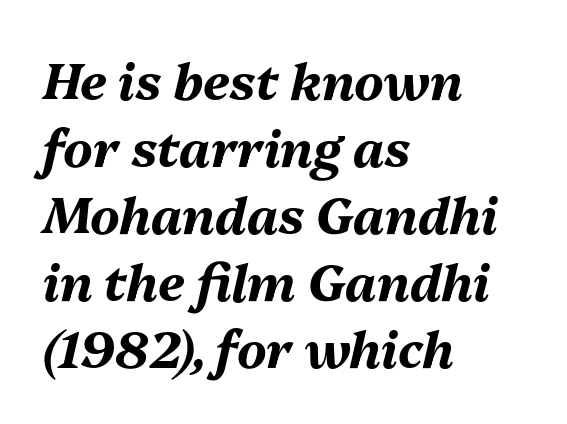
Spacing between characters is what you'd get straight out of the box. The area under the type is left untouched. In CSS terms this would be text-align: left. How would I describe the line gaps? Plain and ordinary. The face used here is proportionally spaced, like ordinary book or web type. Heavy, bold letterforms.
